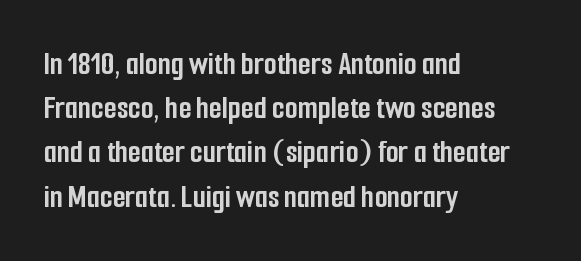
Q: Is the text bold? A: Yes.
Q: Is the text italic (slanted)? A: No, it is upright.
Q: Is the typeface a serif or a sans-serif typeface? A: Sans-serif.
Q: Is the text underlined? A: No.
Q: How is the paragraph aligned? A: Left-aligned.
Q: Is the spacing between letters normal or unusually wide? A: Normal.
Q: Is the spacing between lines tight, normal or loose? A: Normal.
Q: Width (condensed, normal, or wide)? A: Condensed.
Q: Stroke contrast? A: Low.
Q: x-height? A: Medium.
Q: Monospaced? A: No.
